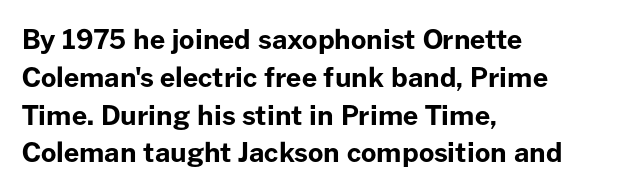
Line spacing here is normal. The baseline area is clear. This sample uses an upright cut, with every glyph sitting square on the baseline. These lines keep a tight, regular rhythm from letter to letter. Line beginnings align vertically; line endings do not.
